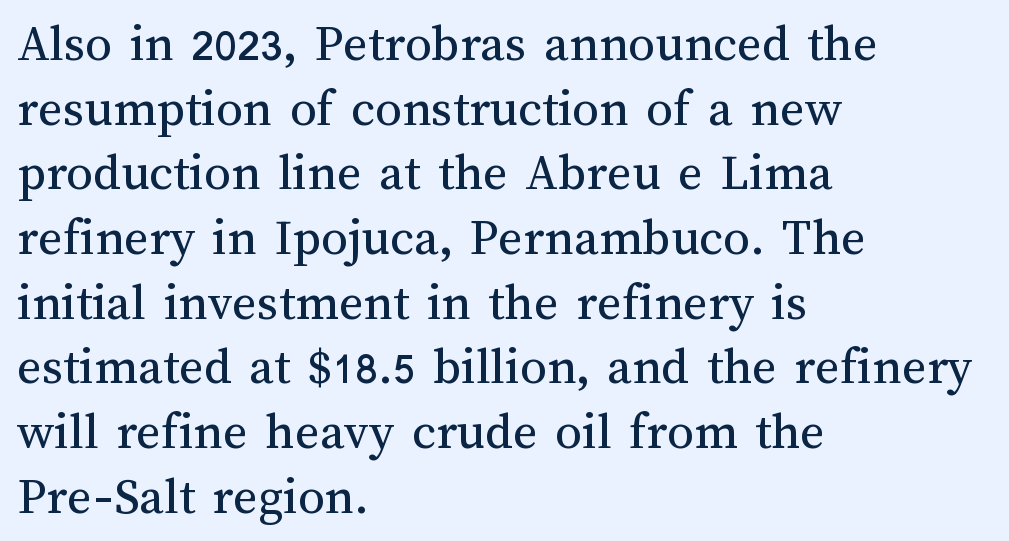
If you drew a ruler down the left edge, every line would touch it. Bold? No — there's no thickening of the strokes. The baseline area is clear. Each letter keeps its own natural width here, so spacing adapts to shape.
